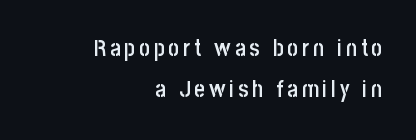
{"italic": "no", "bold": "semi", "underline": "no", "align": "right", "line_spacing_ratio": 1.8, "glyph_px": 23}
